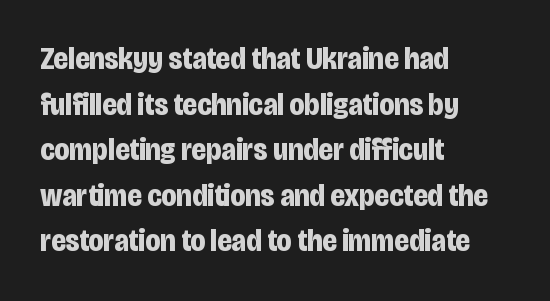
The font's upright variant was chosen for this text. The gaps between neighbouring characters are ordinary and unremarkable. Character widths vary here, with narrow letters taking less room than wide ones. The characters look thick and weighty, a clear bold. The rag falls on the right side of this text block. Bare-footed words on every line.
